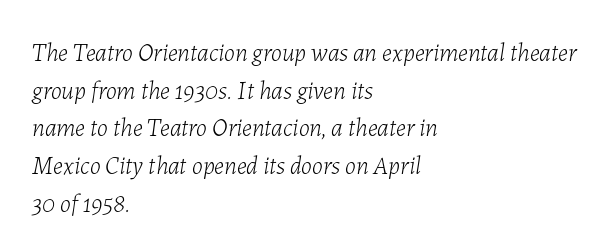
The image shows 25 px text type, italic (leaning right); set left-aligned, normal line spacing (1.51x), normal letter spacing, not underlined.
